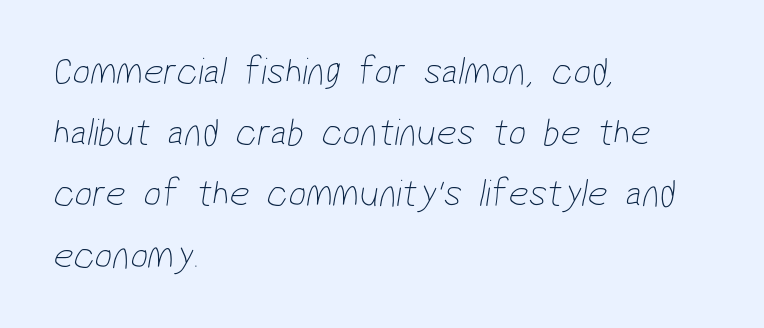
{"serif": "no", "bold": "no", "weight": "thin", "width": "condensed", "stroke_contrast": "low", "x_height": "medium", "monospaced": "no", "underline": "no", "align": "left", "line_spacing": "normal", "line_spacing_ratio": 1.57, "letter_spacing": "normal", "letter_spacing_em": 0.0, "glyph_px": 39}
